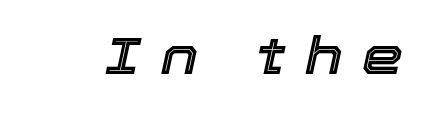
Q: Is the text italic (slanted)? A: Yes, it leans right by about 12 degrees.
Q: Is the text underlined? A: No.
Q: Is the spacing between letters normal or unusually wide? A: Unusually wide.
Q: Width (condensed, normal, or wide)? A: Normal.
Q: x-height? A: Medium.
Q: Monospaced? A: No.
